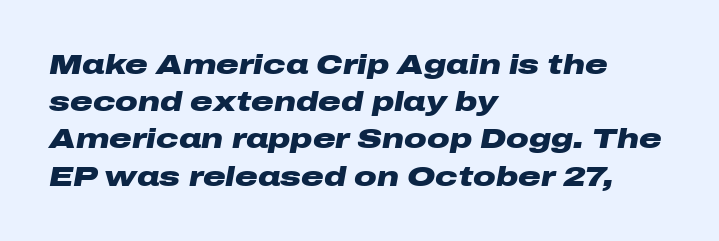
Q: Is the text bold? A: Yes.
Q: Is the text italic (slanted)? A: Yes, it leans right by about 10 degrees.
Q: Is the text underlined? A: No.
Q: How is the paragraph aligned? A: Left-aligned.
Q: Is the spacing between letters normal or unusually wide? A: Normal.
Q: Is the spacing between lines tight, normal or loose? A: Normal.
Q: Width (condensed, normal, or wide)? A: Wide.
Q: Stroke contrast? A: Low.
Q: x-height? A: Medium.
Q: Monospaced? A: No.
